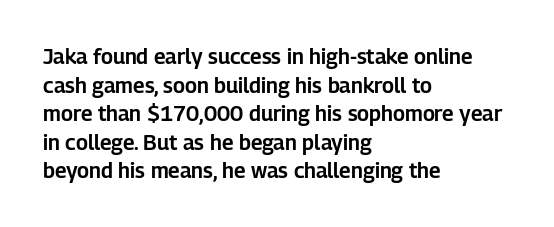
{"italic": "no", "underline": "no", "align": "left", "line_spacing": "normal", "line_spacing_ratio": 1.36, "letter_spacing": "normal", "letter_spacing_em": 0.0, "glyph_px": 21}
